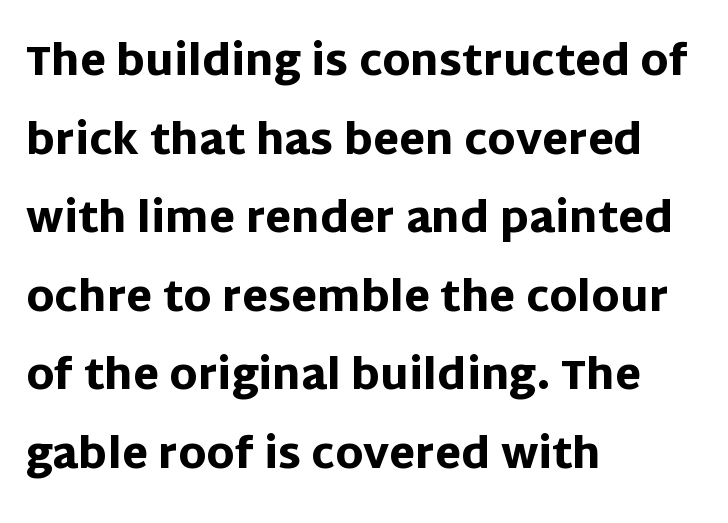
Q: Is the text bold? A: Yes.
Q: Is the text italic (slanted)? A: No, it is upright.
Q: Is the typeface a serif or a sans-serif typeface? A: Sans-serif.
Q: Is the text underlined? A: No.
Q: How is the paragraph aligned? A: Left-aligned.
Q: Is the spacing between letters normal or unusually wide? A: Normal.
Q: Width (condensed, normal, or wide)? A: Normal.
Q: Stroke contrast? A: Low.
Q: x-height? A: Large.
Q: Monospaced? A: No.
